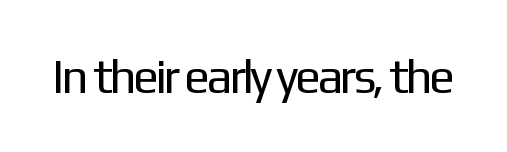
{"serif": "no", "italic": "no", "bold": "no", "weight": "regular", "width": "normal", "stroke_contrast": "low", "x_height": "medium", "monospaced": "no", "underline": "no", "letter_spacing": "normal", "letter_spacing_em": 0.0, "glyph_px": 48}
